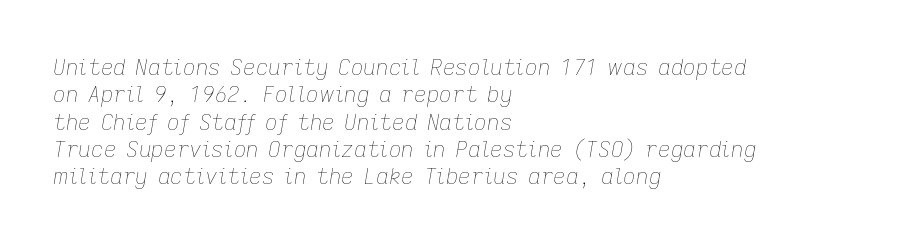
{"italic": "yes", "lean": "right", "slant_degrees": 9, "bold": "no", "underline": "no", "align": "left", "line_spacing_ratio": 1.24, "letter_spacing": "normal", "letter_spacing_em": 0.0, "glyph_px": 22}
